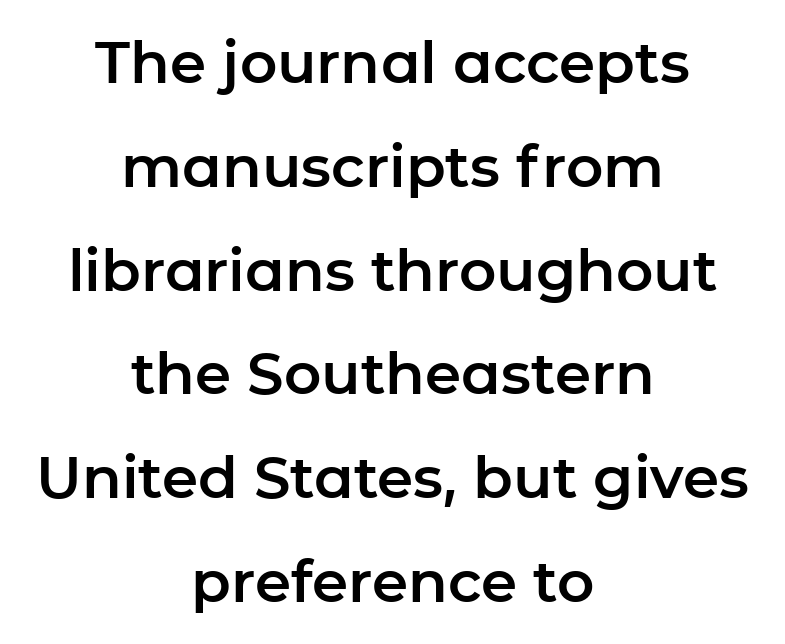
Q: Is the text italic (slanted)? A: No, it is upright.
Q: Is the typeface a serif or a sans-serif typeface? A: Sans-serif.
Q: Is the text underlined? A: No.
Q: How is the paragraph aligned? A: Centered.
Q: Is the spacing between letters normal or unusually wide? A: Normal.
Q: Width (condensed, normal, or wide)? A: Normal.
Q: Stroke contrast? A: Low.
Q: x-height? A: Medium.
Q: Monospaced? A: No.
